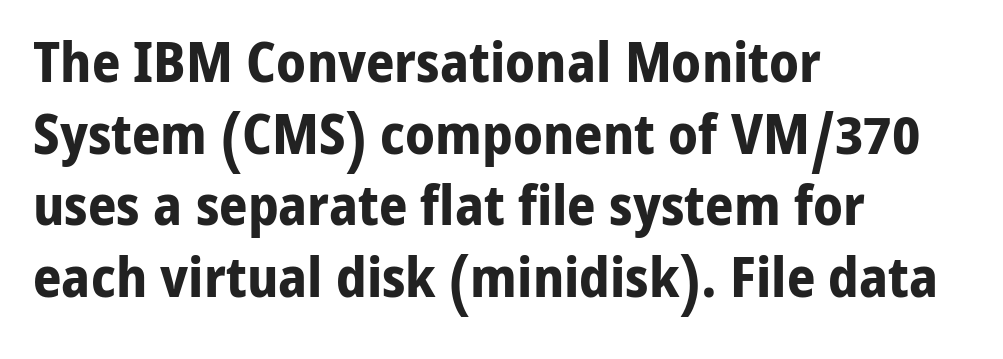
Q: Is the text bold? A: Yes.
Q: Is the text italic (slanted)? A: No, it is upright.
Q: Is the typeface a serif or a sans-serif typeface? A: Sans-serif.
Q: Is the text underlined? A: No.
Q: How is the paragraph aligned? A: Left-aligned.
Q: Is the spacing between letters normal or unusually wide? A: Normal.
Q: Is the spacing between lines tight, normal or loose? A: Normal.
Q: Width (condensed, normal, or wide)? A: Normal.
Q: Stroke contrast? A: Low.
Q: x-height? A: Medium.
Q: Monospaced? A: No.
